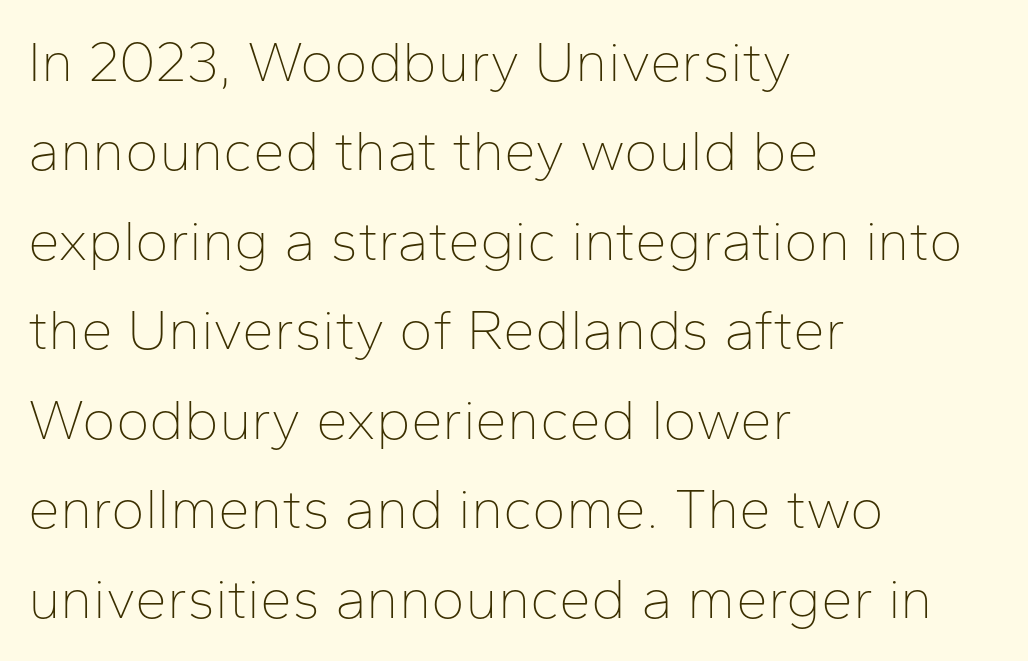
A light-to-regular cut is what we see here. The characters display no serif detailing; their extremities are plain. Honestly, there is no underline to notice here at all. Typeset ragged right — the left edge is the straight one. The letters advance in unequal steps, a hallmark of proportional type.
